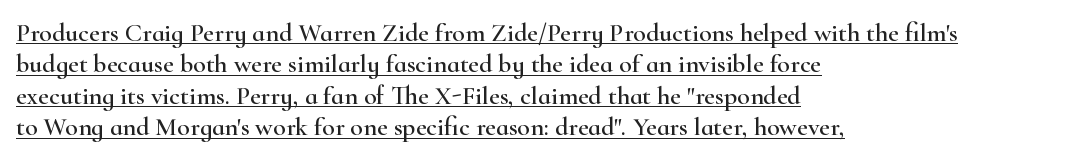
The image shows 26 px text type, upright; set left-aligned, line spacing 1.21x, normal letter spacing, underlined.
